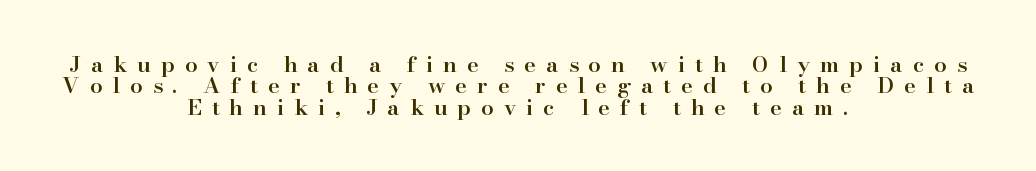
Q: Is the text bold? A: Semi-bold.
Q: Is the text italic (slanted)? A: No, it is upright.
Q: Is the text underlined? A: No.
Q: How is the paragraph aligned? A: Centered.
Q: Is the spacing between letters normal or unusually wide? A: Unusually wide.
Q: Is the spacing between lines tight, normal or loose? A: Tight.
